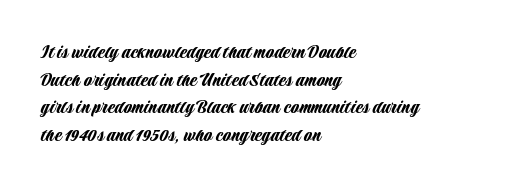
{"underline": "no", "align": "left", "line_spacing": "normal", "line_spacing_ratio": 1.31, "letter_spacing": "normal", "letter_spacing_em": 0.0, "glyph_px": 21}
